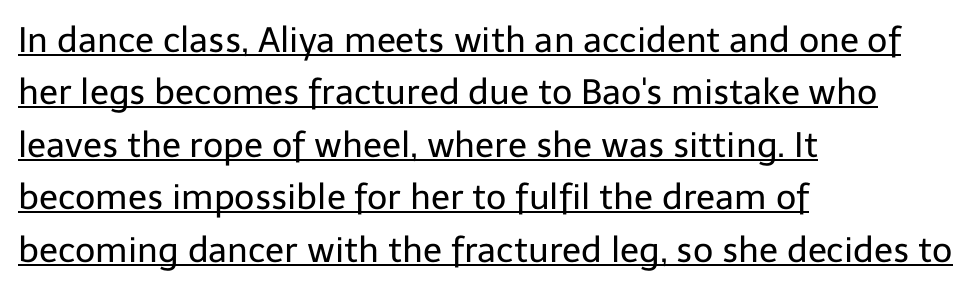
The image shows 35 px regular-weight sans-serif type, upright; set left-aligned, normal line spacing (1.5x), normal letter spacing, underlined; low stroke contrast and a medium x-height.
